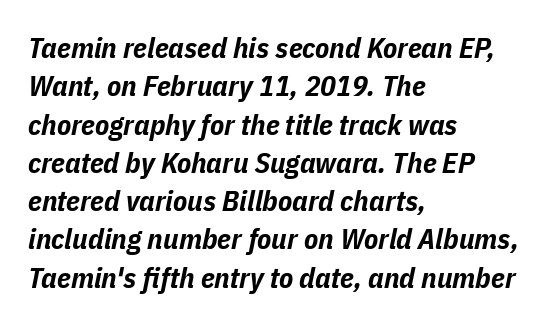
The image shows 29 px bold, condensed type, italic (leaning right); set left-aligned, normal line spacing (1.32x), normal letter spacing, not underlined; low stroke contrast and a medium x-height.
